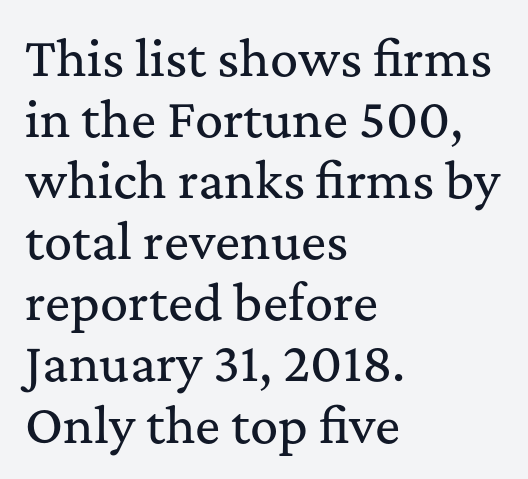
{"serif": "yes", "italic": "no", "width": "normal", "stroke_contrast": "medium", "x_height": "medium", "monospaced": "no", "underline": "no", "align": "left", "line_spacing": "normal", "line_spacing_ratio": 1.3, "letter_spacing": "normal", "letter_spacing_em": 0.0, "glyph_px": 47}
